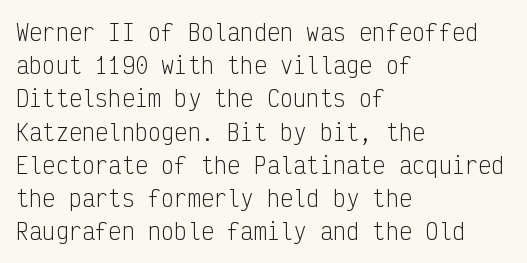
Tall strokes in this sample are plumb rather than angled. Weight: regular or lighter. Tracking value appears to be zero — textbook default spacing. The passage shown stacks its lines at a standard gap. The lines in this sample share a left origin and differ only in where they stop. Anything drawn beneath the words? Only blank space.
